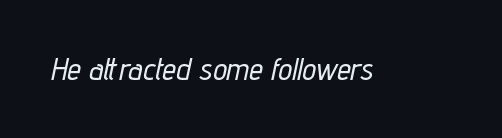
{"italic": "yes", "lean": "right", "slant_degrees": 12, "width": "condensed", "stroke_contrast": "low", "x_height": "medium", "monospaced": "no", "underline": "no", "letter_spacing": "normal", "letter_spacing_em": 0.0, "glyph_px": 31}
